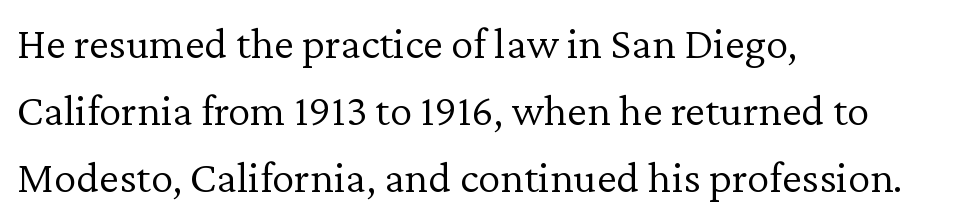
{"serif": "yes", "italic": "no", "bold": "no", "weight": "light", "width": "normal", "stroke_contrast": "low", "x_height": "medium", "monospaced": "no", "underline": "no", "align": "left", "line_spacing": "normal", "line_spacing_ratio": 1.49, "letter_spacing": "normal", "letter_spacing_em": 0.0, "glyph_px": 45}
